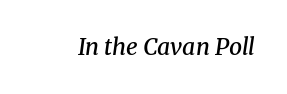
Italic? Definitely — the glyphs are oblique. Lines of text with bare space underneath. This sample uses plain, unmodified letter spacing. I'd describe the lettering as semibold — firm but not a full bold.
